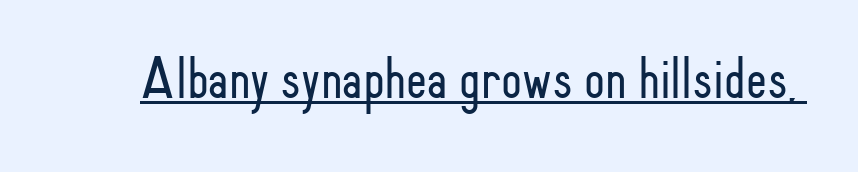
The image shows 60 px light, condensed sans-serif type, upright; set normal letter spacing, underlined; low stroke contrast and a small x-height.
